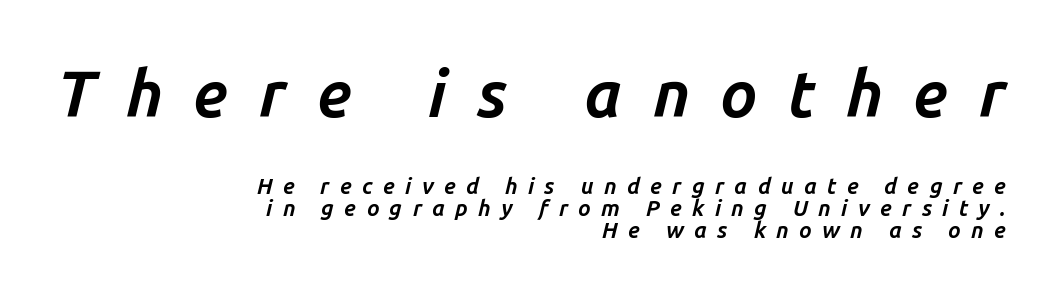
Q: Is the text bold? A: Yes.
Q: Is the text italic (slanted)? A: Yes, it leans right by about 14 degrees.
Q: Is the text underlined? A: No.
Q: How is the paragraph aligned? A: Right-aligned.
Q: Is the spacing between letters normal or unusually wide? A: Unusually wide.
Q: Is the spacing between lines tight, normal or loose? A: Tight.
Q: Which block of text is set in a larger size, the first (top) or the second (bottom)? A: The first (top) one.
Q: Width (condensed, normal, or wide)? A: Normal.
Q: Stroke contrast? A: Low.
Q: x-height? A: Medium.
Q: Monospaced? A: No.
